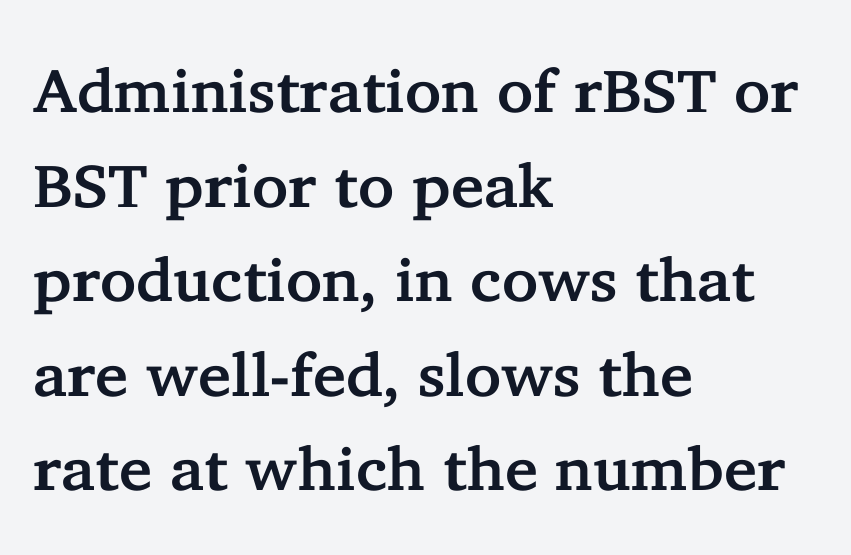
{"serif": "yes", "italic": "no", "width": "normal", "stroke_contrast": "low", "x_height": "medium", "monospaced": "no", "underline": "no", "align": "left", "line_spacing": "normal", "line_spacing_ratio": 1.55, "letter_spacing": "normal", "letter_spacing_em": 0.0, "glyph_px": 61}
